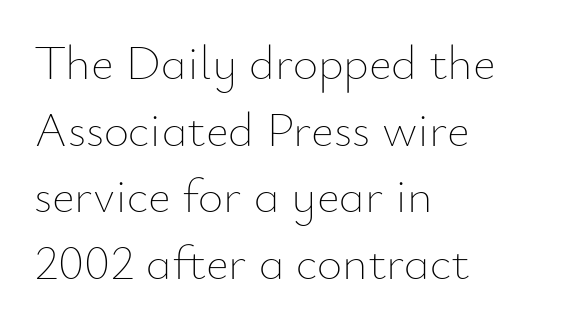
{"italic": "no", "bold": "no", "weight": "thin", "width": "normal", "stroke_contrast": "low", "x_height": "small", "monospaced": "no", "underline": "no", "align": "left", "line_spacing": "normal", "line_spacing_ratio": 1.36, "letter_spacing": "normal", "letter_spacing_em": 0.0, "glyph_px": 49}
